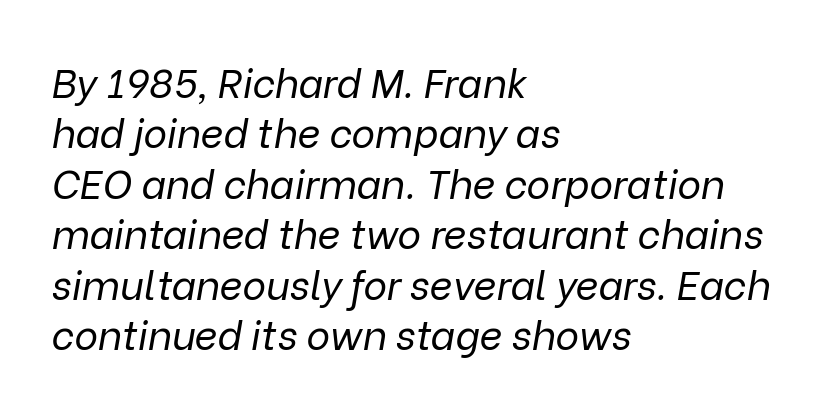
{"italic": "yes", "lean": "right", "slant_degrees": 9, "bold": "no", "weight": "regular", "width": "normal", "stroke_contrast": "low", "x_height": "medium", "monospaced": "no", "underline": "no", "align": "left", "line_spacing": "normal", "line_spacing_ratio": 1.26, "letter_spacing": "normal", "letter_spacing_em": 0.0, "glyph_px": 40}
